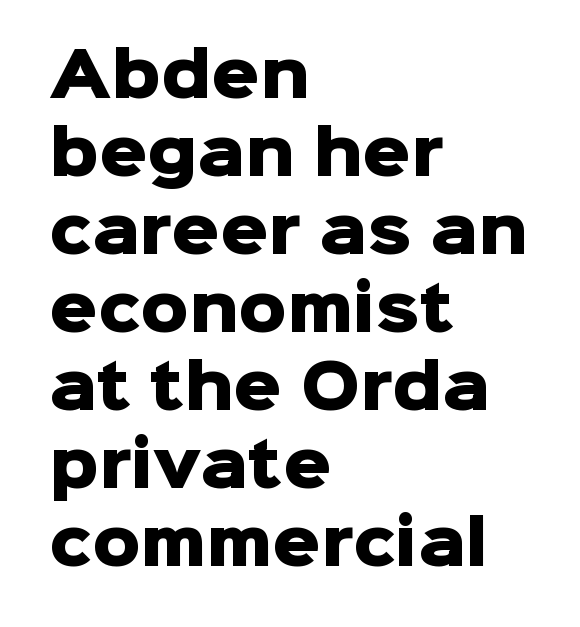
The image shows 60 px heavy sans-serif type, upright; set left-aligned, normal line spacing (1.3x), normal letter spacing, not underlined; low stroke contrast and a medium x-height.
